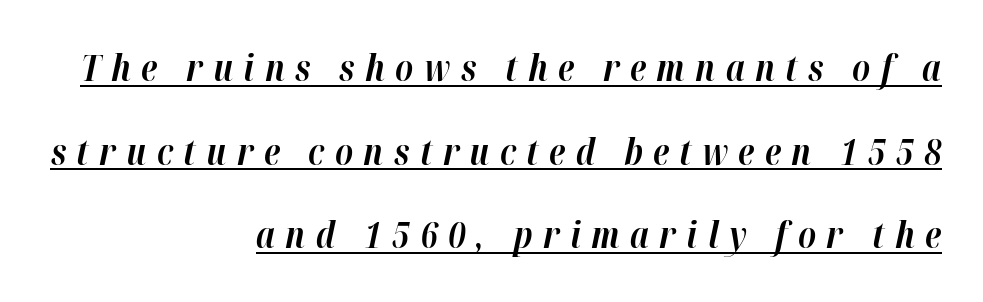
{"italic": "yes", "lean": "right", "slant_degrees": 12, "bold": "yes", "weight": "bold", "width": "normal", "stroke_contrast": "high", "x_height": "medium", "monospaced": "no", "underline": "yes", "align": "right", "line_spacing": "loose", "line_spacing_ratio": 2.32, "letter_spacing": "wide", "letter_spacing_em": 0.29, "glyph_px": 36}
